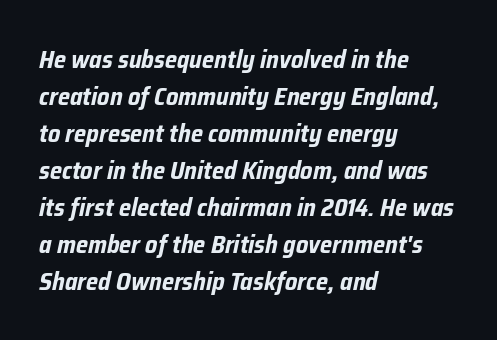
Descenders are the only things crossing below the line. The vertical gap from one line to the next is medium. Short and long lines alike share a common starting point at left. Is the type slanted? Yes — the strokes lean at a clear angle.
